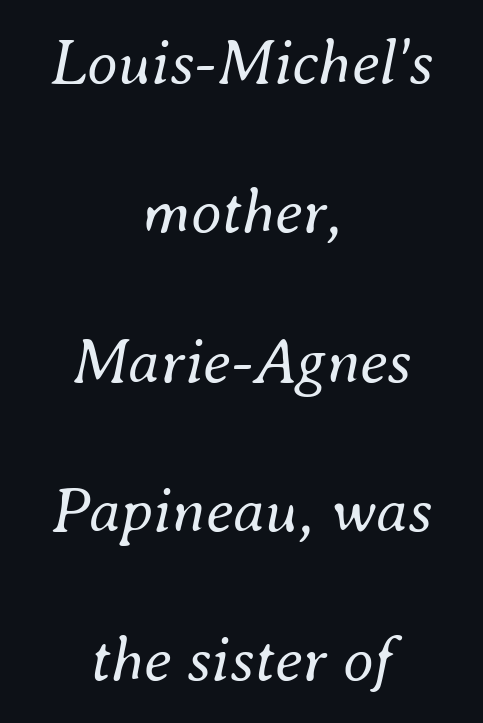
Slant detected: the letters are inclined. Is the type heavy? It reads as light-to-regular instead. The passage is arranged like a title page — every line centered. The letterforms sit shoulder to shoulder at normal distance. Descenders are the only things crossing below the line.
